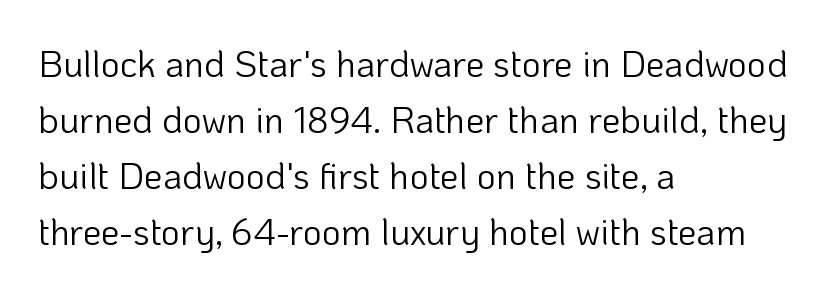
Q: Is the text bold? A: No.
Q: Is the text italic (slanted)? A: No, it is upright.
Q: Is the typeface a serif or a sans-serif typeface? A: Sans-serif.
Q: Is the text underlined? A: No.
Q: How is the paragraph aligned? A: Left-aligned.
Q: Is the spacing between letters normal or unusually wide? A: Normal.
Q: Is the spacing between lines tight, normal or loose? A: Normal.
Q: Width (condensed, normal, or wide)? A: Normal.
Q: Stroke contrast? A: Low.
Q: x-height? A: Medium.
Q: Monospaced? A: No.
